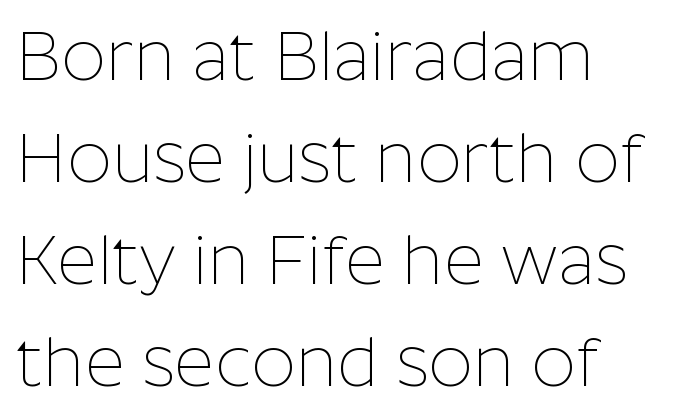
The characters display no serif detailing; their extremities are plain. Vertical spacing — default. Bold? No — there's no thickening of the strokes. The words here are not underlined.
